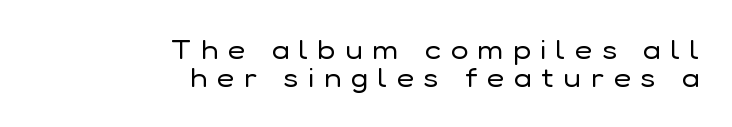
Q: Is the text bold? A: No.
Q: Is the text italic (slanted)? A: No, it is upright.
Q: Is the text underlined? A: No.
Q: How is the paragraph aligned? A: Right-aligned.
Q: Is the spacing between letters normal or unusually wide? A: Unusually wide.
Q: Is the spacing between lines tight, normal or loose? A: Tight.
